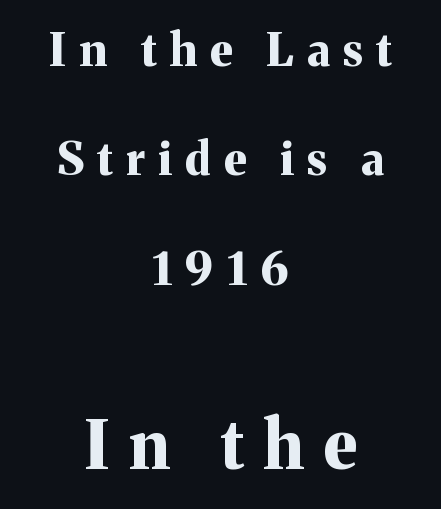
The image shows 67 px bold serif type, upright; set centered, loose line spacing (2.43x), unusually wide letter spacing (+0.29 em), not underlined; the second (bottom) block is 1.49x larger; medium stroke contrast and a medium x-height.
